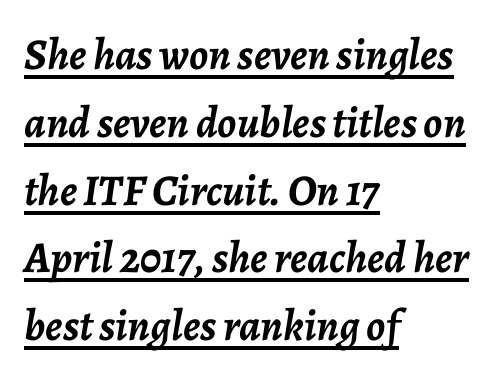
{"italic": "yes", "lean": "right", "slant_degrees": 7, "bold": "yes", "weight": "semibold", "width": "normal", "stroke_contrast": "low", "x_height": "medium", "monospaced": "no", "underline": "yes", "align": "left", "line_spacing": "normal", "line_spacing_ratio": 1.54, "letter_spacing": "normal", "letter_spacing_em": 0.0, "glyph_px": 44}
